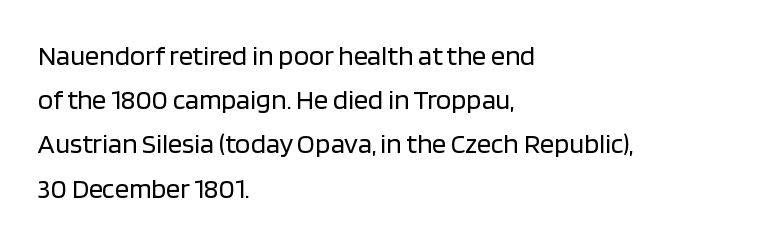
The designer went with a sans here, leaving each stem footless. The type is set solid horizontally, with unmodified tracking. Varying glyph widths throughout — classic text-font behaviour. Upright lettering throughout. Quick note: underline off.
